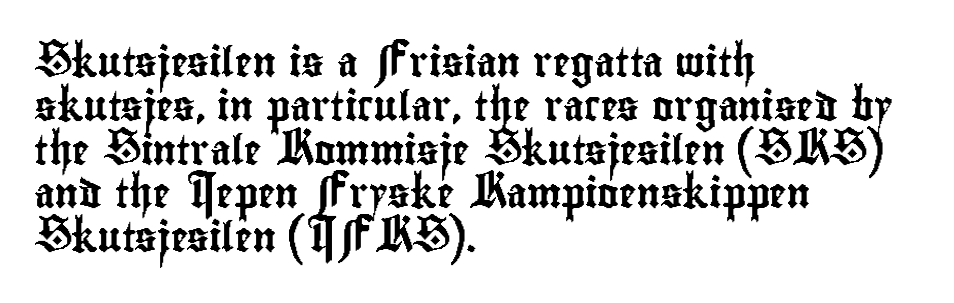
The image shows 29 px condensed sans-serif type, upright; set left-aligned, normal line spacing (1.51x), normal letter spacing, not underlined; low stroke contrast and a small x-height.
